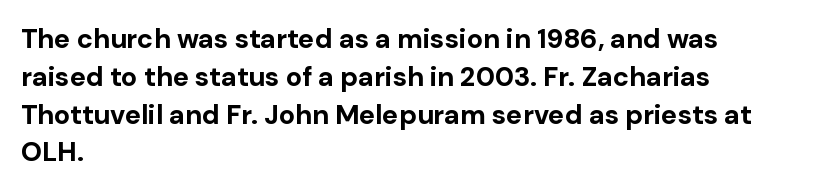
Line spacing here is normal. The baseline area is clear. This sample uses an upright cut, with every glyph sitting square on the baseline. These lines keep a tight, regular rhythm from letter to letter. Line beginnings align vertically; line endings do not.
